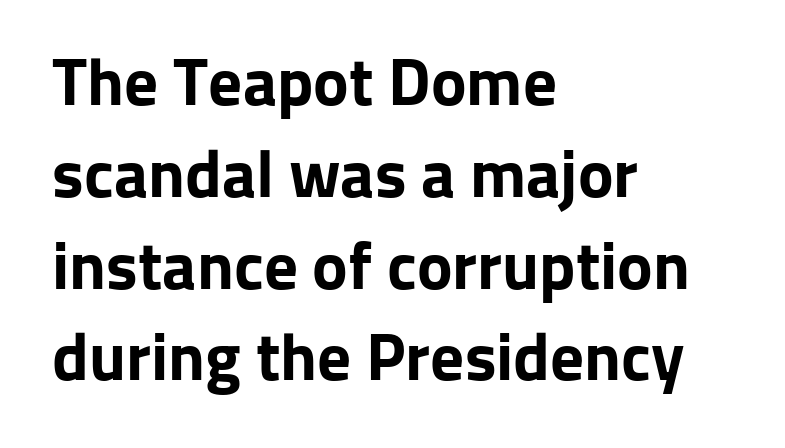
The rows are spaced the way most documents space them. This sample uses a sans-serif face. Nobody drew a line under any word here. A typesetter would call this zero additional tracking. Weight: bold.
